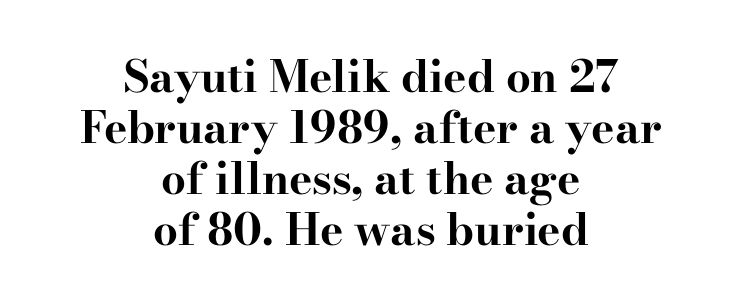
The image shows 44 px bold, wide serif type, upright; set centered, line spacing 1.16x, normal letter spacing, not underlined; high stroke contrast and a small x-height.
